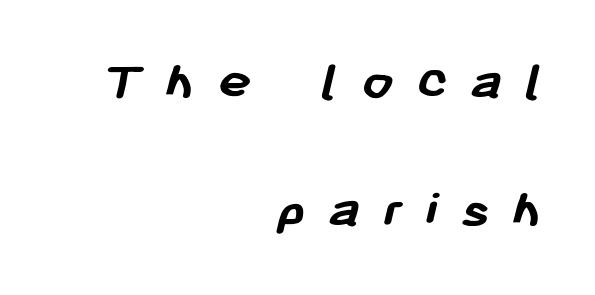
{"serif": "no", "bold": "yes", "weight": "semibold", "width": "normal", "stroke_contrast": "low", "x_height": "medium", "monospaced": "no", "underline": "no", "align": "right", "line_spacing": "loose", "line_spacing_ratio": 2.28, "letter_spacing": "wide", "letter_spacing_em": 0.4, "glyph_px": 56}
